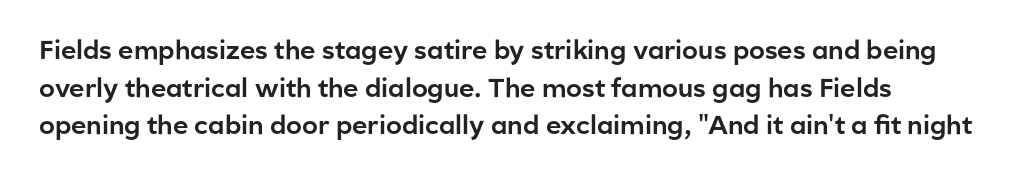
{"italic": "no", "underline": "no", "line_spacing": "normal", "line_spacing_ratio": 1.45, "letter_spacing": "normal", "letter_spacing_em": 0.0, "glyph_px": 26}
